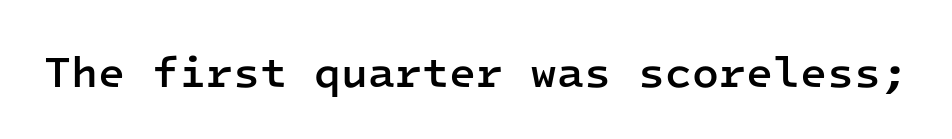
Q: Is the text bold? A: Semi-bold.
Q: Is the text italic (slanted)? A: No, it is upright.
Q: Is the typeface a serif or a sans-serif typeface? A: Sans-serif.
Q: Is the text underlined? A: No.
Q: Is the spacing between letters normal or unusually wide? A: Normal.
Q: Width (condensed, normal, or wide)? A: Normal.
Q: Stroke contrast? A: Low.
Q: x-height? A: Medium.
Q: Monospaced? A: Yes.
